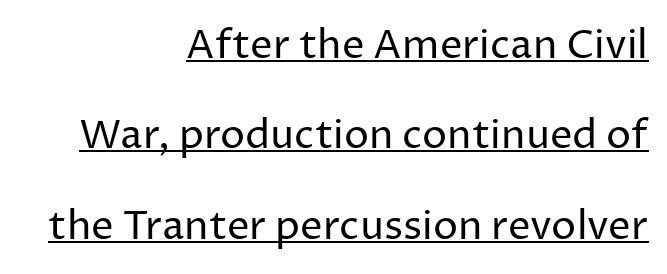
Q: Is the text bold? A: No.
Q: Is the text italic (slanted)? A: No, it is upright.
Q: Is the typeface a serif or a sans-serif typeface? A: Sans-serif.
Q: Is the text underlined? A: Yes.
Q: How is the paragraph aligned? A: Right-aligned.
Q: Is the spacing between letters normal or unusually wide? A: Normal.
Q: Is the spacing between lines tight, normal or loose? A: Loose.
Q: Width (condensed, normal, or wide)? A: Normal.
Q: Stroke contrast? A: Low.
Q: x-height? A: Medium.
Q: Monospaced? A: No.
